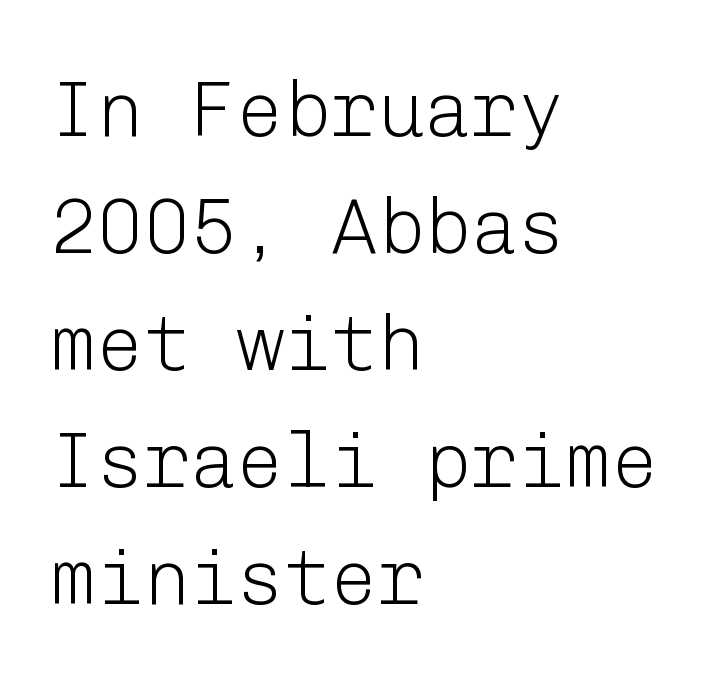
The image shows 78 px light sans-serif type, upright; set left-aligned, normal line spacing (1.5x), normal letter spacing, not underlined; low stroke contrast and a medium x-height.
